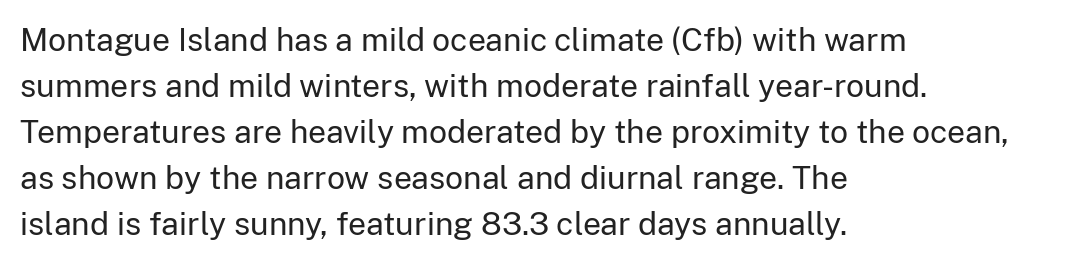
The image shows 32 px regular-weight sans-serif type, upright; set left-aligned, normal line spacing (1.44x), normal letter spacing, not underlined; low stroke contrast and a medium x-height.
